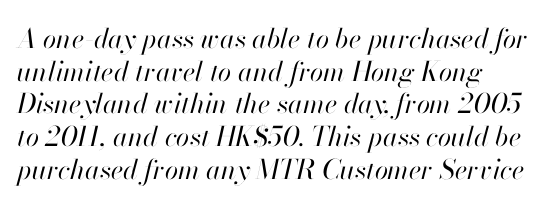
{"italic": "yes", "lean": "right", "slant_degrees": 13, "bold": "no", "underline": "no", "align": "left", "line_spacing_ratio": 1.21, "letter_spacing": "normal", "letter_spacing_em": 0.0, "glyph_px": 27}
